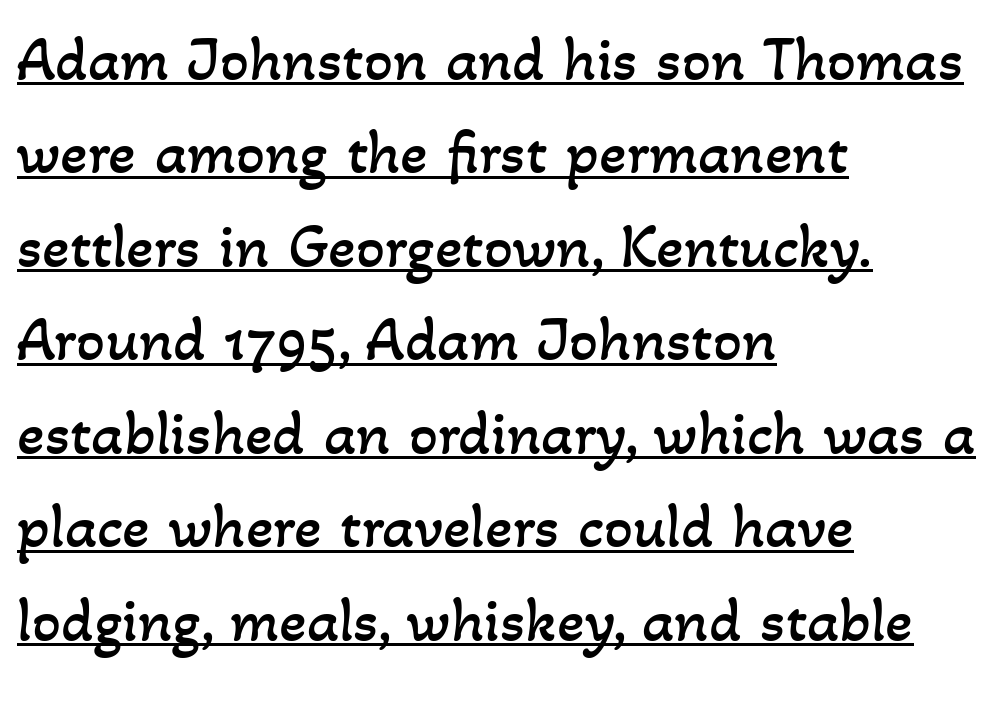
Q: Is the text bold? A: No.
Q: Is the text underlined? A: Yes.
Q: How is the paragraph aligned? A: Left-aligned.
Q: Is the spacing between letters normal or unusually wide? A: Normal.
Q: Is the spacing between lines tight, normal or loose? A: Normal.
Q: Width (condensed, normal, or wide)? A: Normal.
Q: Stroke contrast? A: Low.
Q: x-height? A: Small.
Q: Monospaced? A: No.
